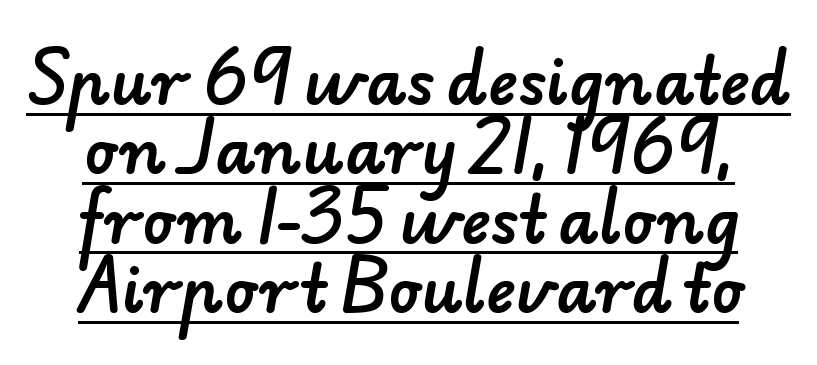
You could not count columns in this text — the font is proportionally spaced. The block of text is dense from top to bottom, with scant space between rows. Default kerning and tracking; the words read as compact shapes. Grotesque or geometric, the face here clearly has no serifs.
